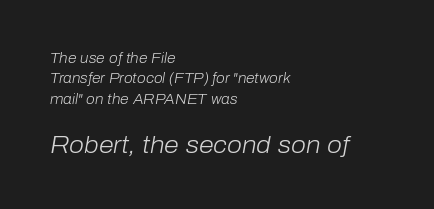
The image shows 24 px text type, italic (leaning right); set left-aligned, normal line spacing (1.46x), normal letter spacing, not underlined; the second (bottom) block is 1.71x larger.
